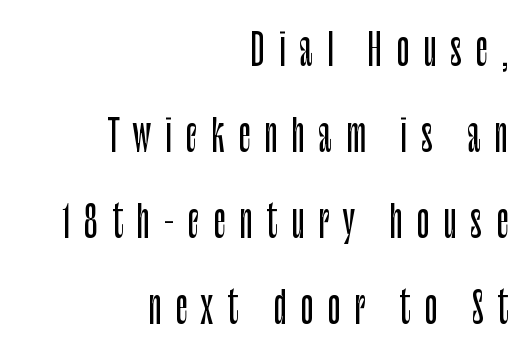
{"serif": "no", "italic": "no", "width": "condensed", "stroke_contrast": "low", "x_height": "large", "monospaced": "no", "underline": "no", "align": "right", "line_spacing": "loose", "line_spacing_ratio": 2.0, "letter_spacing": "wide", "letter_spacing_em": 0.32, "glyph_px": 43}
